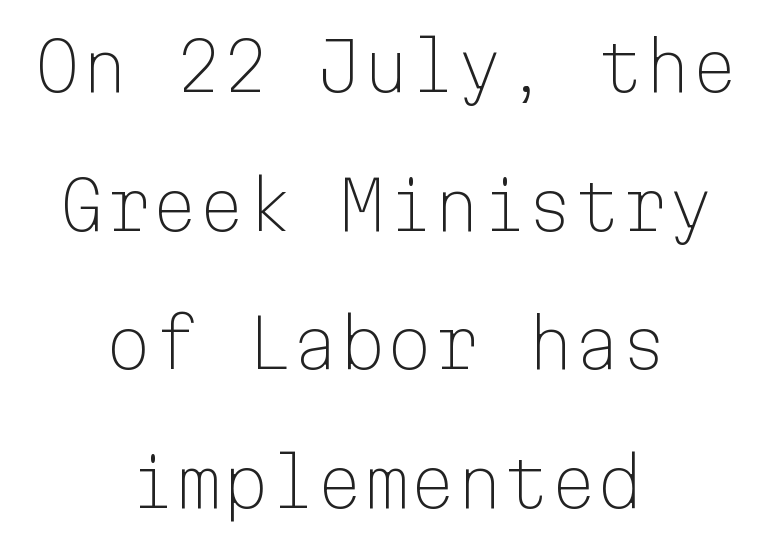
Q: Is the text bold? A: No.
Q: Is the text italic (slanted)? A: No, it is upright.
Q: Is the typeface a serif or a sans-serif typeface? A: Sans-serif.
Q: Is the text underlined? A: No.
Q: How is the paragraph aligned? A: Centered.
Q: Is the spacing between letters normal or unusually wide? A: Normal.
Q: Is the spacing between lines tight, normal or loose? A: Loose.
Q: Width (condensed, normal, or wide)? A: Normal.
Q: Stroke contrast? A: Low.
Q: x-height? A: Medium.
Q: Monospaced? A: Yes.
